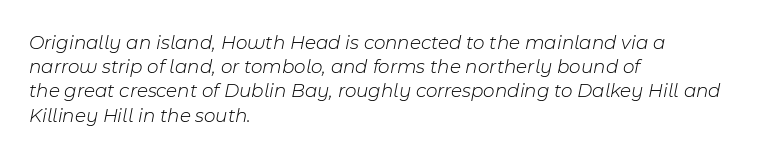
Q: Is the text bold? A: No.
Q: Is the text italic (slanted)? A: Yes, it leans right by about 11 degrees.
Q: Is the text underlined? A: No.
Q: How is the paragraph aligned? A: Left-aligned.
Q: Is the spacing between letters normal or unusually wide? A: Normal.
